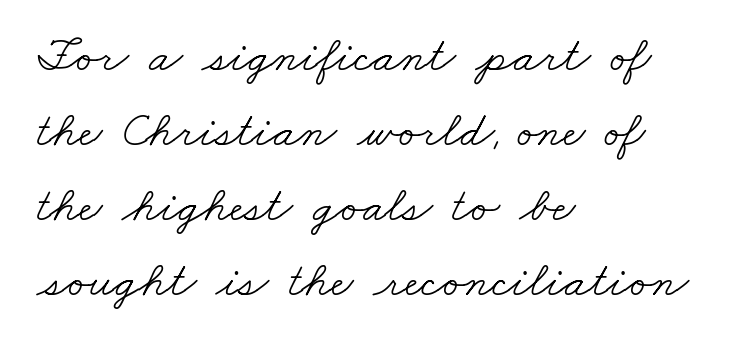
{"serif": "yes", "bold": "no", "weight": "light", "width": "wide", "stroke_contrast": "low", "x_height": "small", "monospaced": "no", "underline": "no", "align": "left", "line_spacing": "normal", "line_spacing_ratio": 1.53, "letter_spacing": "normal", "letter_spacing_em": 0.0, "glyph_px": 49}
